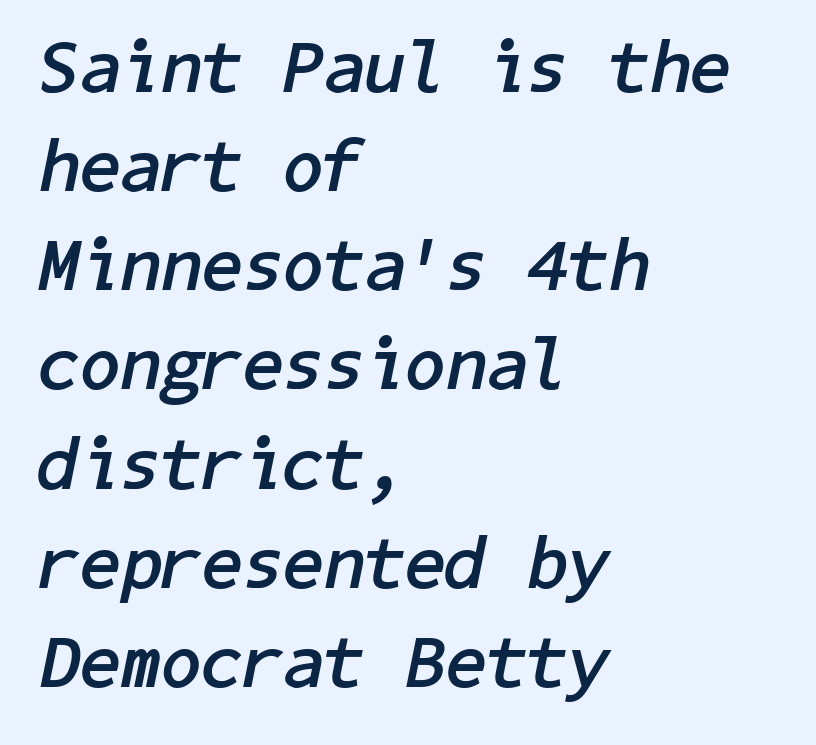
{"italic": "yes", "lean": "right", "slant_degrees": 11, "bold": "yes", "weight": "semibold", "width": "normal", "stroke_contrast": "low", "x_height": "medium", "underline": "no", "align": "left", "line_spacing": "normal", "line_spacing_ratio": 1.34, "letter_spacing": "normal", "letter_spacing_em": 0.0, "glyph_px": 74}
